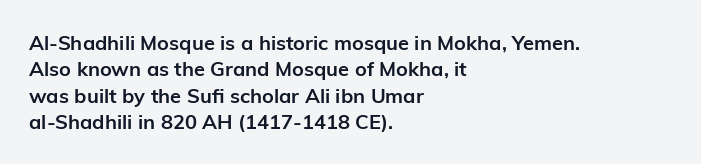
{"italic": "no", "bold": "yes", "underline": "no", "align": "left", "line_spacing": "normal", "line_spacing_ratio": 1.32, "letter_spacing": "normal", "letter_spacing_em": 0.0, "glyph_px": 20}
